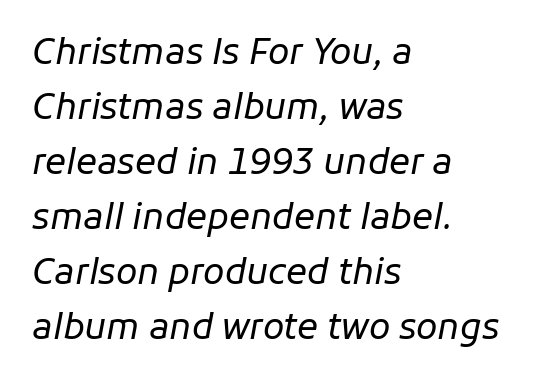
Q: Is the text bold? A: No.
Q: Is the text italic (slanted)? A: Yes, it leans right by about 11 degrees.
Q: Is the text underlined? A: No.
Q: How is the paragraph aligned? A: Left-aligned.
Q: Is the spacing between letters normal or unusually wide? A: Normal.
Q: Is the spacing between lines tight, normal or loose? A: Normal.
Q: Width (condensed, normal, or wide)? A: Normal.
Q: Stroke contrast? A: Low.
Q: x-height? A: Medium.
Q: Monospaced? A: No.
